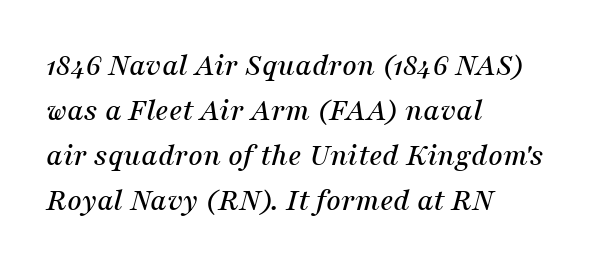
Q: Is the text italic (slanted)? A: Yes, it leans right by about 16 degrees.
Q: Is the typeface a serif or a sans-serif typeface? A: Serif.
Q: Is the text underlined? A: No.
Q: How is the paragraph aligned? A: Left-aligned.
Q: Is the spacing between letters normal or unusually wide? A: Normal.
Q: Is the spacing between lines tight, normal or loose? A: Normal.
Q: Width (condensed, normal, or wide)? A: Normal.
Q: Stroke contrast? A: Medium.
Q: x-height? A: Medium.
Q: Monospaced? A: No.
